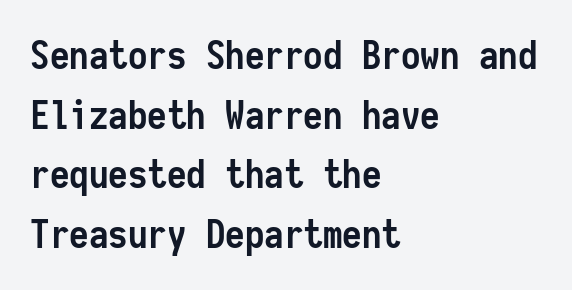
{"serif": "no", "italic": "no", "bold": "yes", "weight": "semibold", "width": "condensed", "stroke_contrast": "low", "x_height": "medium", "monospaced": "yes", "underline": "no", "align": "left", "line_spacing": "normal", "line_spacing_ratio": 1.53, "letter_spacing": "normal", "letter_spacing_em": 0.0, "glyph_px": 39}
